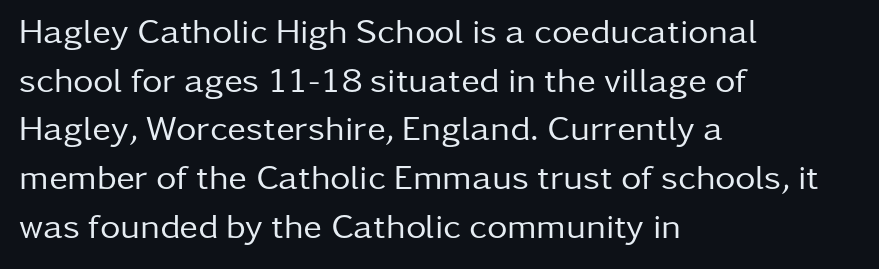
Q: Is the text bold? A: No.
Q: Is the text italic (slanted)? A: No, it is upright.
Q: Is the typeface a serif or a sans-serif typeface? A: Sans-serif.
Q: Is the text underlined? A: No.
Q: How is the paragraph aligned? A: Left-aligned.
Q: Is the spacing between letters normal or unusually wide? A: Normal.
Q: Is the spacing between lines tight, normal or loose? A: Normal.
Q: Width (condensed, normal, or wide)? A: Normal.
Q: Stroke contrast? A: Low.
Q: x-height? A: Medium.
Q: Monospaced? A: No.
